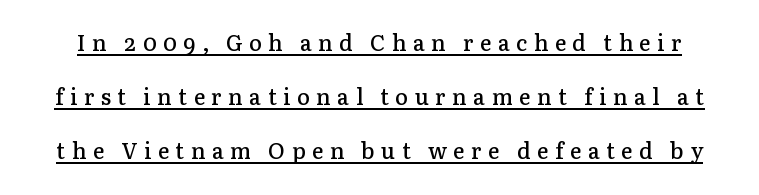
The image shows 22 px text type, upright; set loose line spacing (2.45x), unusually wide letter spacing (+0.29 em), underlined.
